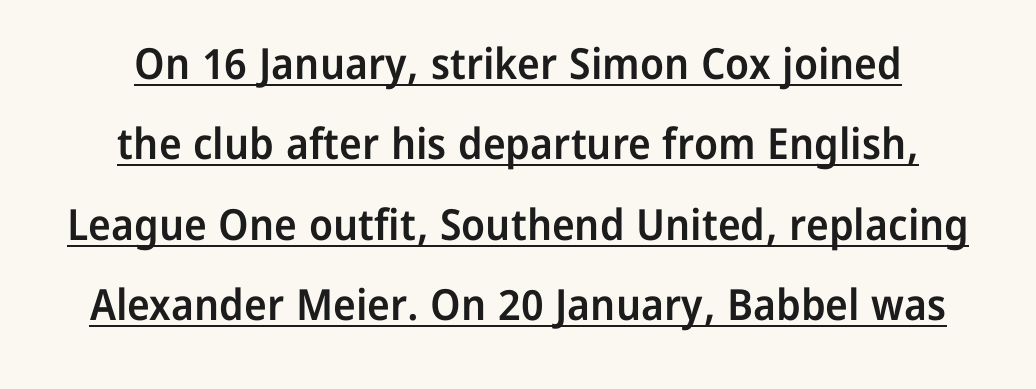
The image shows 43 px semibold sans-serif type, upright; set centered, line spacing 1.87x, normal letter spacing, underlined; low stroke contrast and a medium x-height.
